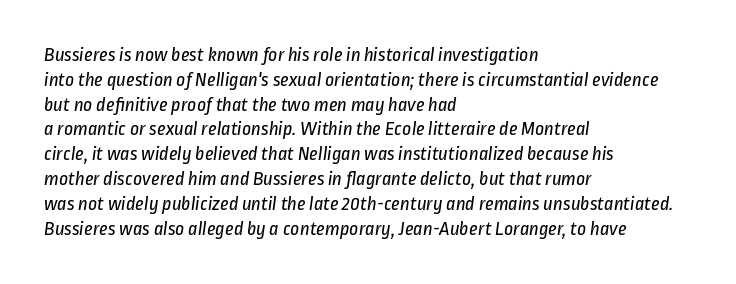
The image shows 20 px text type; set left-aligned, line spacing 1.24x, normal letter spacing, not underlined.
